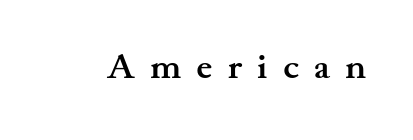
Q: Is the text bold? A: Yes.
Q: Is the text italic (slanted)? A: No, it is upright.
Q: Is the typeface a serif or a sans-serif typeface? A: Serif.
Q: Is the text underlined? A: No.
Q: Is the spacing between letters normal or unusually wide? A: Unusually wide.
Q: Width (condensed, normal, or wide)? A: Wide.
Q: Stroke contrast? A: Medium.
Q: x-height? A: Small.
Q: Monospaced? A: No.
